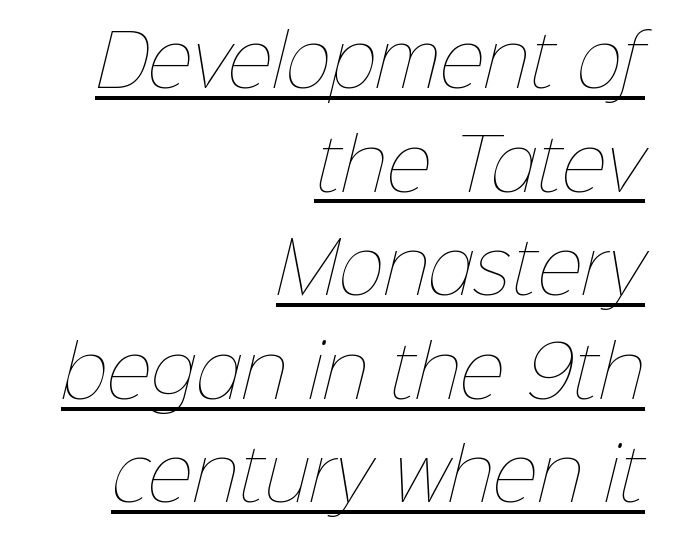
Q: Is the text bold? A: No.
Q: Is the text underlined? A: Yes.
Q: How is the paragraph aligned? A: Right-aligned.
Q: Is the spacing between letters normal or unusually wide? A: Normal.
Q: Is the spacing between lines tight, normal or loose? A: Normal.
Q: Width (condensed, normal, or wide)? A: Normal.
Q: Stroke contrast? A: Low.
Q: x-height? A: Medium.
Q: Monospaced? A: No.
